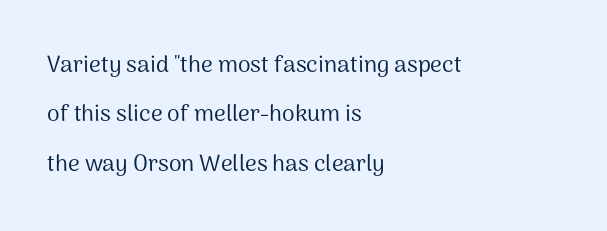
{"italic": "no", "bold": "no", "underline": "no", "align": "left", "line_spacing": "loose", "line_spacing_ratio": 2.15, "letter_spacing": "normal", "letter_spacing_em": 0.0, "glyph_px": 23}
